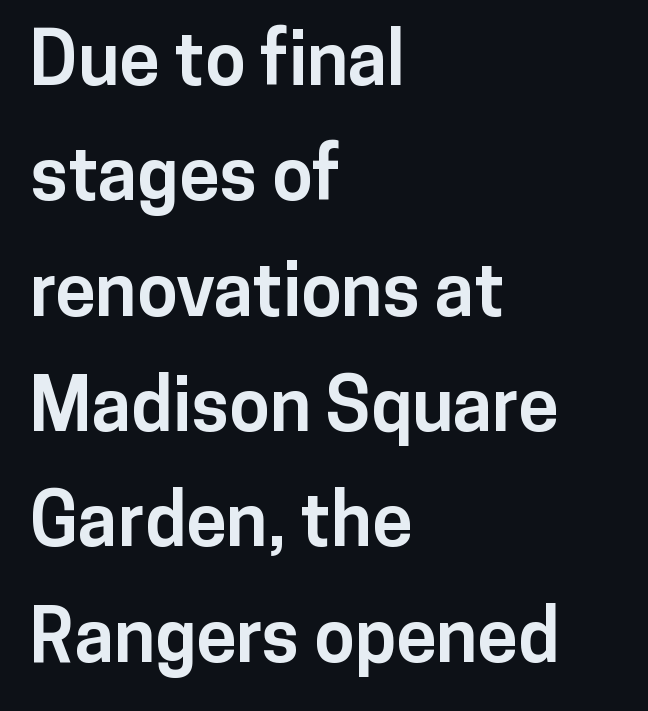
{"serif": "no", "italic": "no", "bold": "yes", "weight": "bold", "width": "normal", "stroke_contrast": "low", "x_height": "medium", "monospaced": "no", "underline": "no", "align": "left", "line_spacing": "normal", "line_spacing_ratio": 1.58, "letter_spacing": "normal", "letter_spacing_em": 0.0, "glyph_px": 73}
